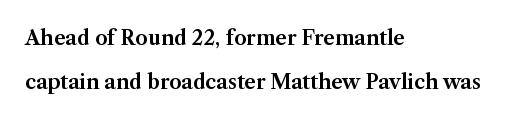
{"italic": "no", "underline": "no", "align": "left", "line_spacing": "loose", "line_spacing_ratio": 2.22, "letter_spacing": "normal", "letter_spacing_em": 0.0, "glyph_px": 20}
